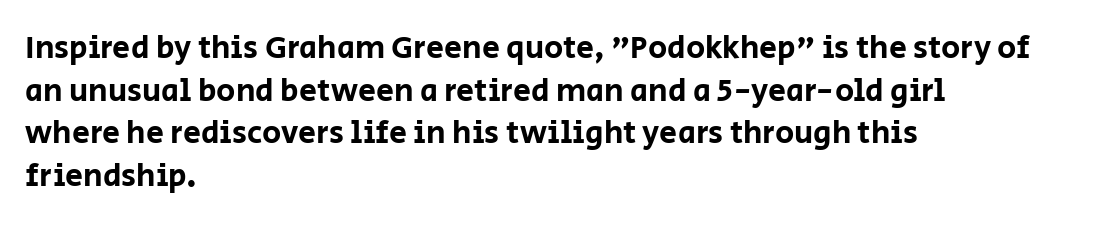
The space between consecutive lines is moderate. Serifs: no, the terminals of the letterforms are clean. When letters stand straight like this, we call the style roman or upright. The specimen omits any rule beneath the text block's lines.
